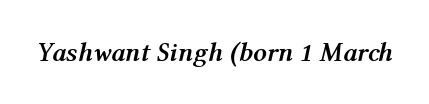
Q: Is the text bold? A: Yes.
Q: Is the text italic (slanted)? A: Yes, it leans right by about 12 degrees.
Q: Is the text underlined? A: No.
Q: Is the spacing between letters normal or unusually wide? A: Normal.
